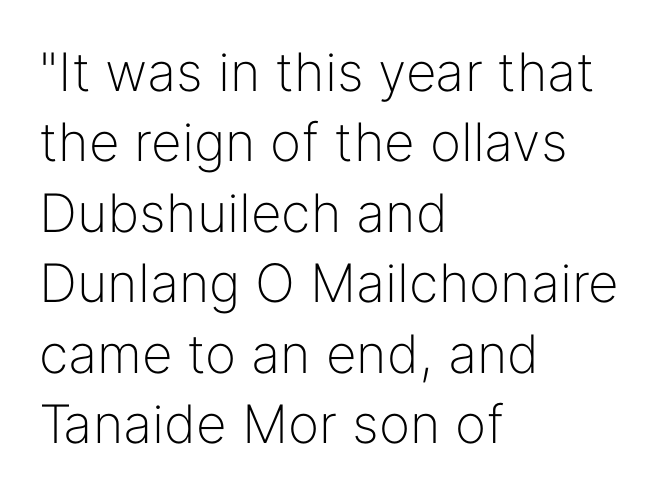
The image shows 53 px light sans-serif type, upright; set left-aligned, normal line spacing (1.33x), normal letter spacing, not underlined; low stroke contrast and a medium x-height.
